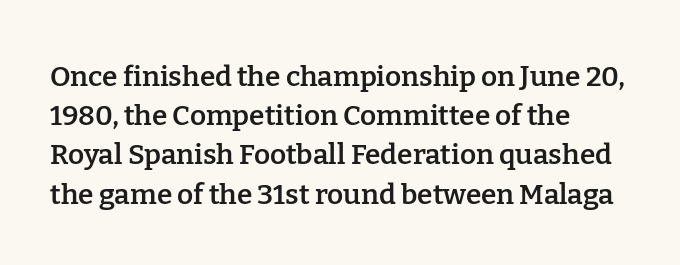
{"serif": "yes", "italic": "no", "bold": "semi", "weight": "semibold", "width": "normal", "stroke_contrast": "low", "x_height": "medium", "monospaced": "no", "underline": "no", "align": "left", "line_spacing": "normal", "line_spacing_ratio": 1.4, "letter_spacing": "normal", "letter_spacing_em": 0.0, "glyph_px": 28}
